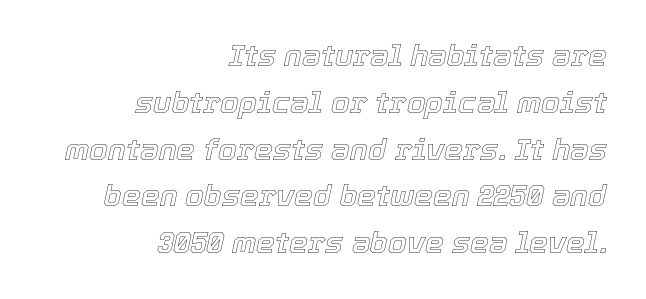
The type is set solid horizontally, with unmodified tracking. Horizontally, the lines are justified to the trailing edge only. Think of a printed novel: that variable character pitch is what you see here. Check under the words: just untouched page. The vertical gap from one line to the next is medium. Designer's note — italics engaged.
